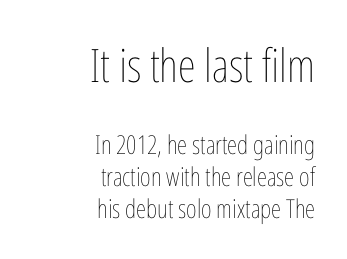
{"italic": "no", "bold": "no", "weight": "thin", "width": "condensed", "stroke_contrast": "low", "x_height": "medium", "monospaced": "no", "underline": "no", "align": "right", "line_spacing_ratio": 1.24, "letter_spacing": "normal", "letter_spacing_em": 0.0, "larger_block": "first", "size_ratio": 1.77, "glyph_px": 46}
